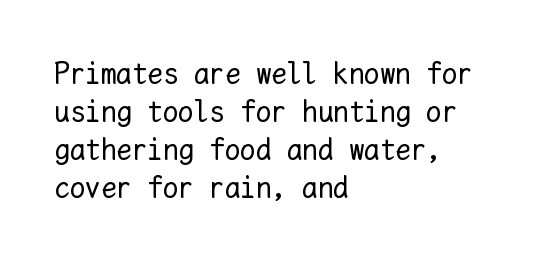
Q: Is the text bold? A: No.
Q: Is the text italic (slanted)? A: No, it is upright.
Q: Is the text underlined? A: No.
Q: How is the paragraph aligned? A: Left-aligned.
Q: Is the spacing between letters normal or unusually wide? A: Normal.
Q: Width (condensed, normal, or wide)? A: Normal.
Q: Stroke contrast? A: Low.
Q: x-height? A: Medium.
Q: Monospaced? A: Yes.
